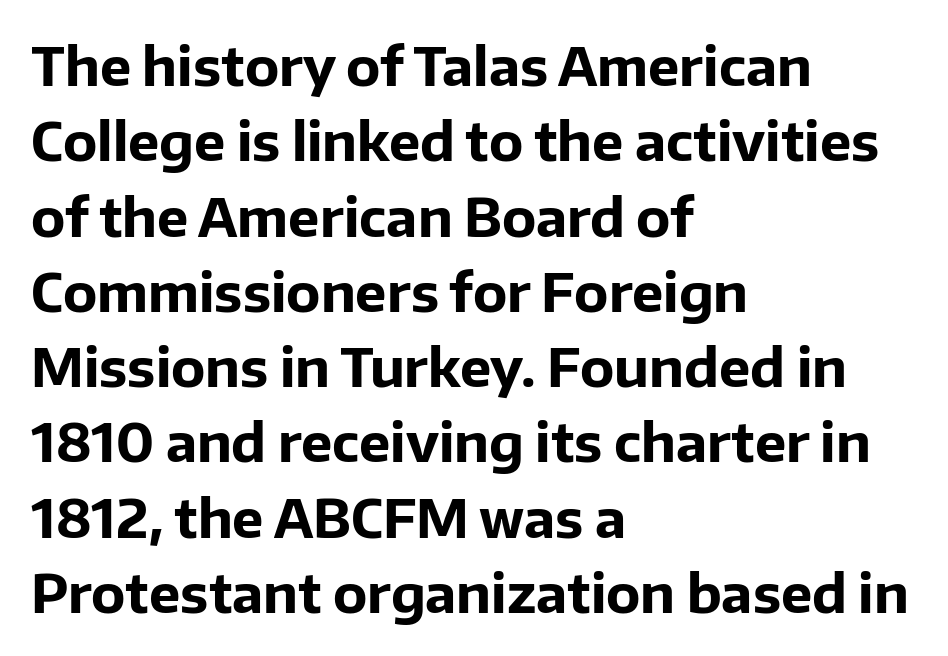
{"serif": "no", "italic": "no", "bold": "yes", "weight": "bold", "width": "normal", "stroke_contrast": "low", "x_height": "medium", "monospaced": "no", "underline": "no", "align": "left", "line_spacing": "normal", "line_spacing_ratio": 1.42, "letter_spacing": "normal", "letter_spacing_em": 0.0, "glyph_px": 53}
